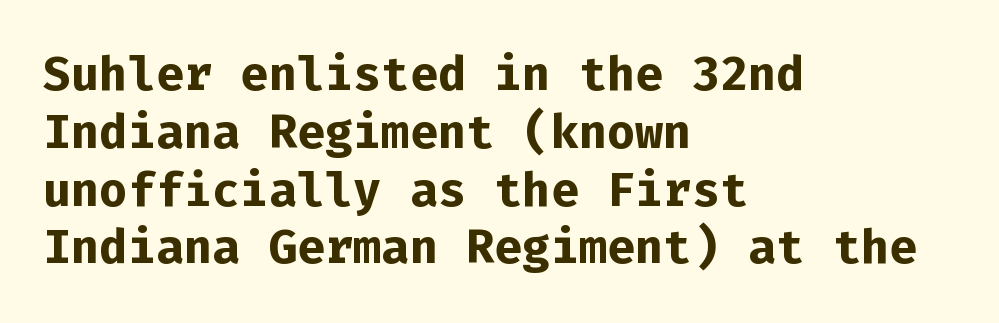
{"serif": "no", "italic": "no", "bold": "yes", "weight": "bold", "width": "normal", "stroke_contrast": "low", "x_height": "medium", "monospaced": "yes", "underline": "no", "align": "left", "line_spacing_ratio": 1.23, "letter_spacing": "normal", "letter_spacing_em": 0.0, "glyph_px": 47}
